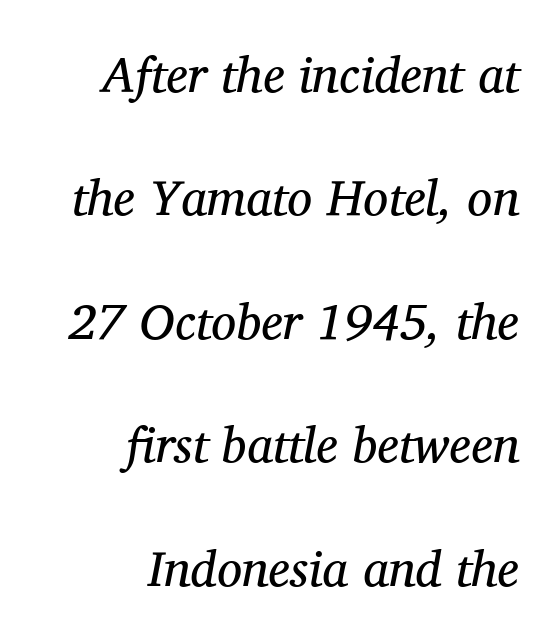
A typesetter would mark this as italic. Type without underlining. These lines keep a tight, regular rhythm from letter to letter. In terms of letterform style, serifs are clearly present.
